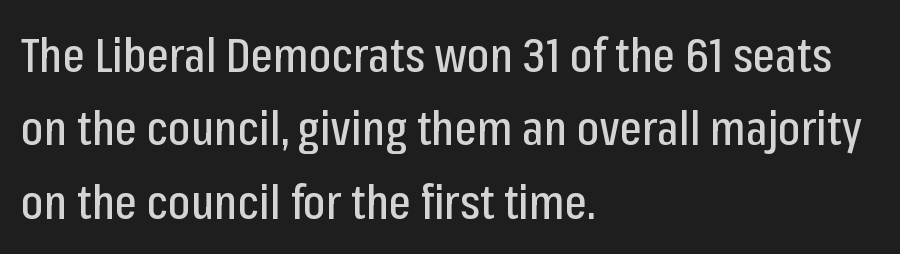
Normally led — the rows are evenly, conventionally spaced. Classification — sans serif. Every row of glyphs begins at an identical x-position on the left. The type is set solid horizontally, with unmodified tracking. Note the varied advance widths — an 'i' is clearly narrower than an 'm'. Notice how the stems are strictly vertical — no italics here.
